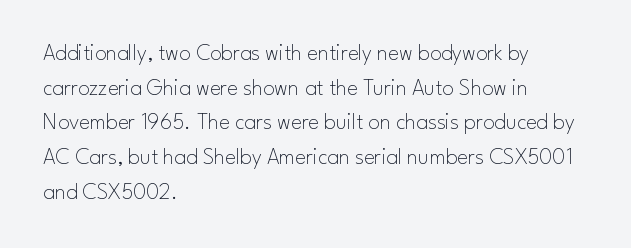
The image shows 23 px text type, upright; set left-aligned, normal line spacing (1.51x), normal letter spacing, not underlined.
